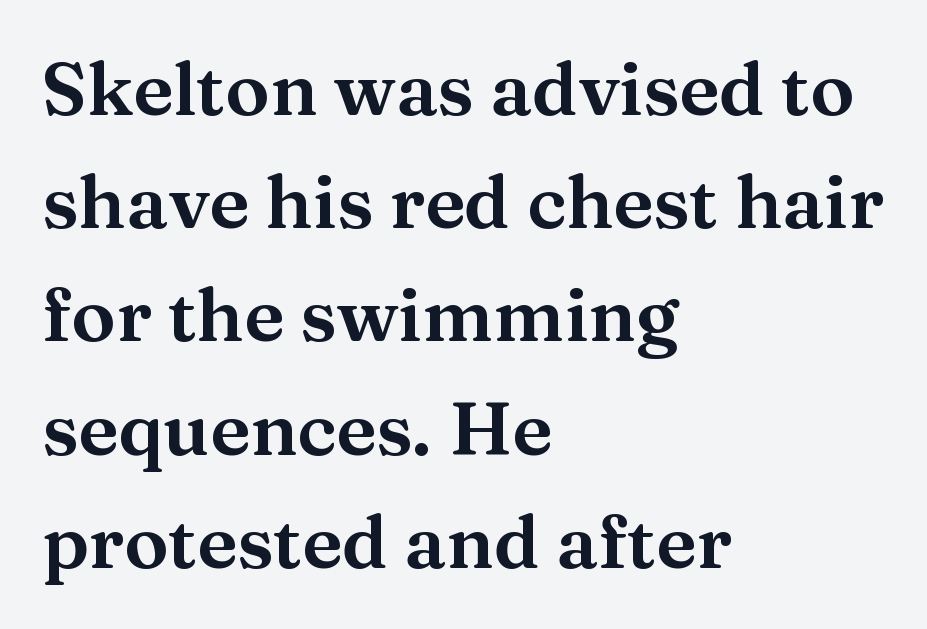
The image shows 74 px wide serif type, upright; set left-aligned, normal line spacing (1.53x), normal letter spacing, not underlined; medium stroke contrast and a medium x-height.
